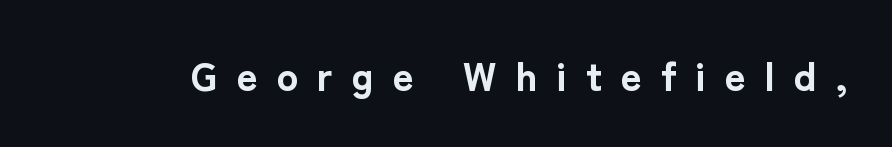
The image shows 40 px bold sans-serif type, upright; set unusually wide letter spacing (+0.48 em), not underlined; low stroke contrast and a medium x-height.
